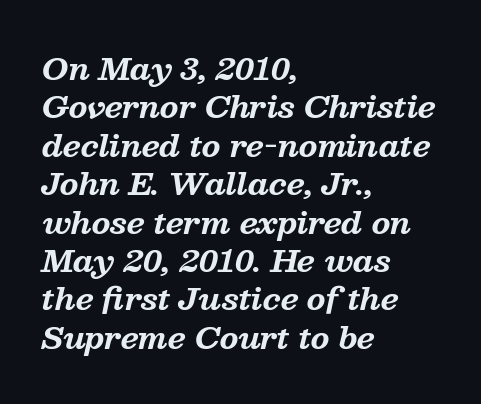
Q: Is the text bold? A: Yes.
Q: Is the text italic (slanted)? A: Yes, it leans right by about 13 degrees.
Q: Is the typeface a serif or a sans-serif typeface? A: Serif.
Q: Is the text underlined? A: No.
Q: How is the paragraph aligned? A: Left-aligned.
Q: Is the spacing between letters normal or unusually wide? A: Normal.
Q: Is the spacing between lines tight, normal or loose? A: Normal.
Q: Width (condensed, normal, or wide)? A: Normal.
Q: Stroke contrast? A: Medium.
Q: x-height? A: Medium.
Q: Monospaced? A: No.
